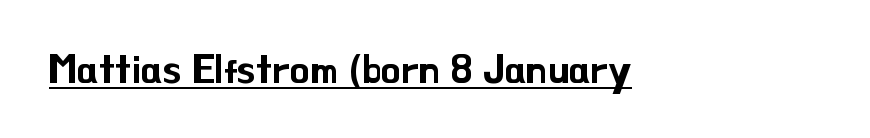
The image shows 40 px sans-serif type, upright; set normal letter spacing, underlined; low stroke contrast and a small x-height.
